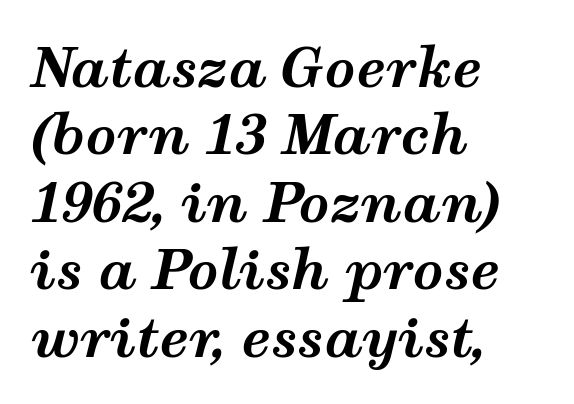
Decoration check: the copy has no underline. An italicized treatment has been applied to the whole sample. Default kerning and tracking; the words read as compact shapes. Stroke thickness is high; the sample reads as a true bold. Here the designer chose a conventional face with non-uniform glyph widths.
